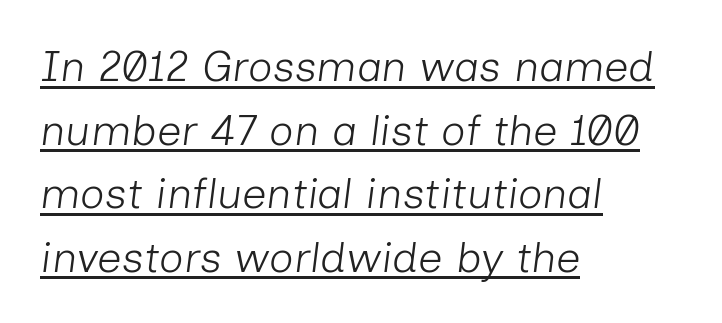
{"italic": "yes", "lean": "right", "slant_degrees": 7, "bold": "no", "weight": "light", "width": "normal", "stroke_contrast": "low", "x_height": "medium", "monospaced": "no", "underline": "yes", "align": "left", "line_spacing": "normal", "line_spacing_ratio": 1.48, "letter_spacing": "normal", "letter_spacing_em": 0.0, "glyph_px": 43}
